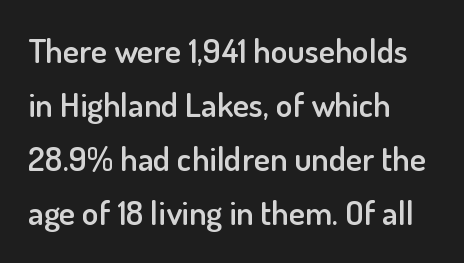
The image shows 34 px semibold sans-serif type, upright; set left-aligned, normal line spacing (1.59x), normal letter spacing, not underlined; low stroke contrast and a small x-height.
